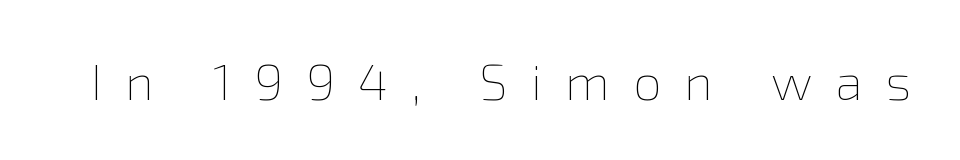
{"italic": "no", "bold": "no", "weight": "thin", "width": "normal", "x_height": "medium", "monospaced": "no", "underline": "no", "letter_spacing": "wide", "letter_spacing_em": 0.45, "glyph_px": 51}
